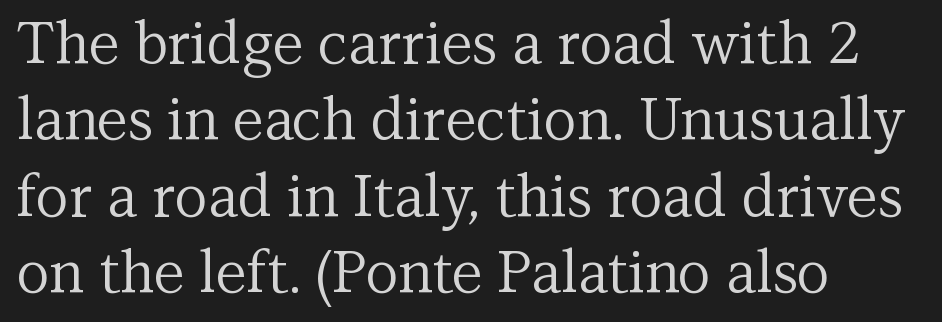
{"serif": "yes", "italic": "no", "bold": "no", "weight": "regular", "width": "normal", "stroke_contrast": "medium", "x_height": "medium", "monospaced": "no", "underline": "no", "align": "left", "line_spacing": "normal", "line_spacing_ratio": 1.34, "letter_spacing": "normal", "letter_spacing_em": 0.0, "glyph_px": 57}
